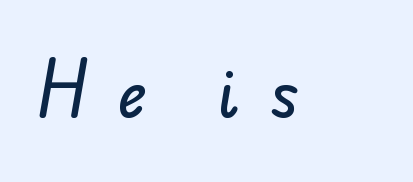
Q: Is the typeface a serif or a sans-serif typeface? A: Sans-serif.
Q: Is the text underlined? A: No.
Q: Is the spacing between letters normal or unusually wide? A: Unusually wide.
Q: Width (condensed, normal, or wide)? A: Normal.
Q: Stroke contrast? A: Low.
Q: x-height? A: Small.
Q: Monospaced? A: No.
